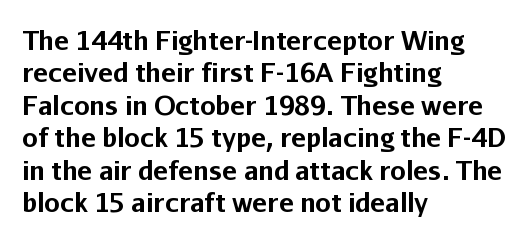
The image shows 25 px bold type, upright; set left-aligned, normal line spacing (1.3x), normal letter spacing, not underlined.
